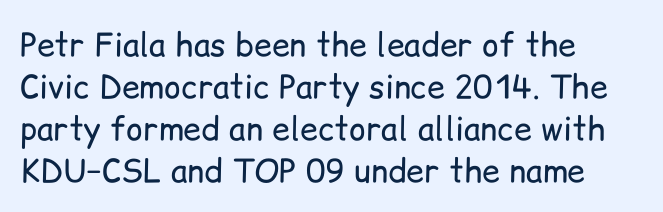
{"serif": "no", "italic": "no", "bold": "no", "weight": "regular", "width": "normal", "stroke_contrast": "low", "x_height": "medium", "monospaced": "no", "underline": "no", "align": "left", "line_spacing": "normal", "line_spacing_ratio": 1.31, "letter_spacing": "normal", "letter_spacing_em": 0.0, "glyph_px": 32}
